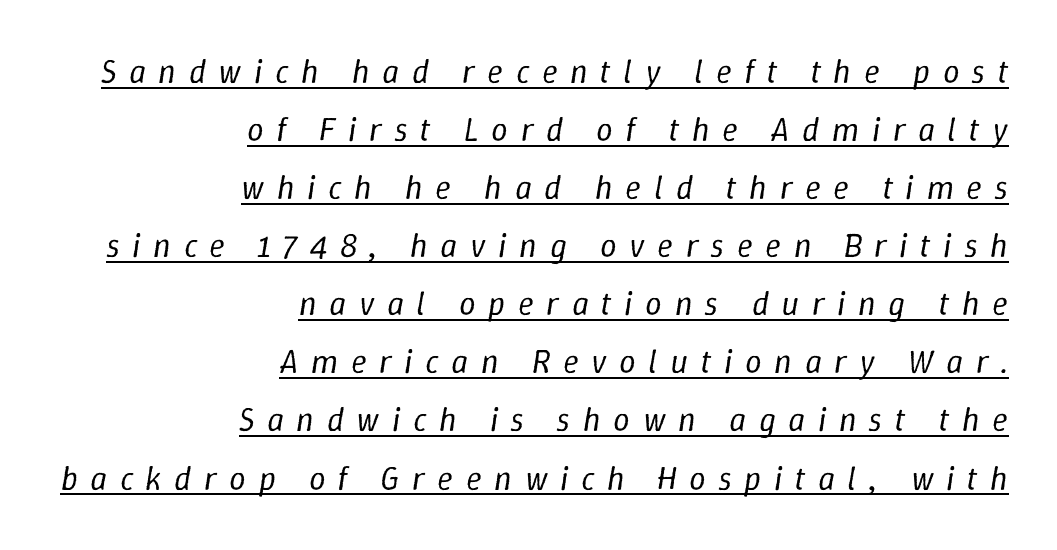
Q: Is the text bold? A: No.
Q: Is the text italic (slanted)? A: Yes, it leans right by about 9 degrees.
Q: Is the text underlined? A: Yes.
Q: How is the paragraph aligned? A: Right-aligned.
Q: Is the spacing between letters normal or unusually wide? A: Unusually wide.
Q: Width (condensed, normal, or wide)? A: Normal.
Q: Stroke contrast? A: Low.
Q: x-height? A: Medium.
Q: Monospaced? A: No.
